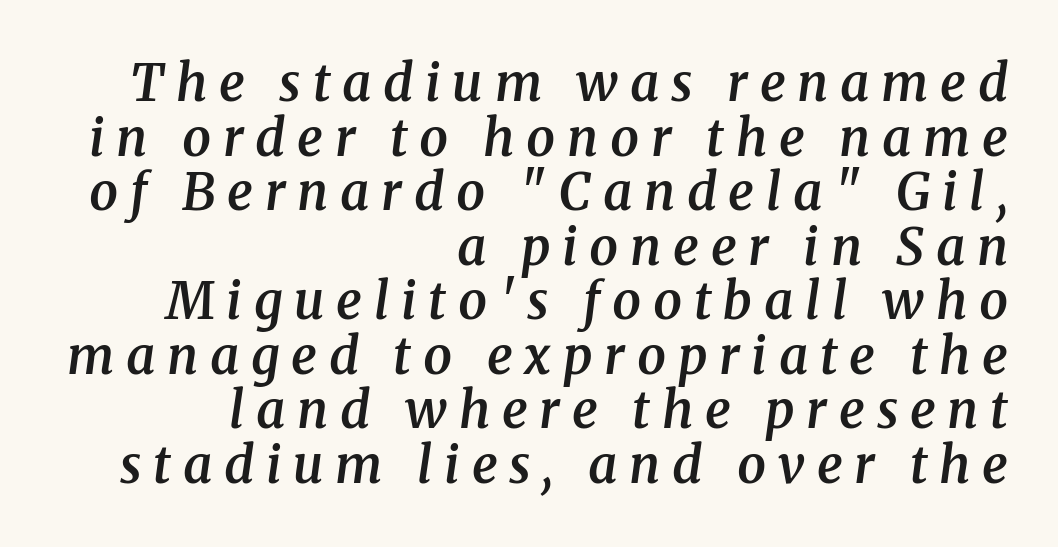
{"serif": "yes", "italic": "yes", "lean": "right", "slant_degrees": 8, "bold": "semi", "weight": "semibold", "width": "normal", "stroke_contrast": "medium", "x_height": "medium", "monospaced": "no", "underline": "no", "align": "right", "line_spacing": "tight", "line_spacing_ratio": 1.07, "letter_spacing": "wide", "letter_spacing_em": 0.23, "glyph_px": 51}
